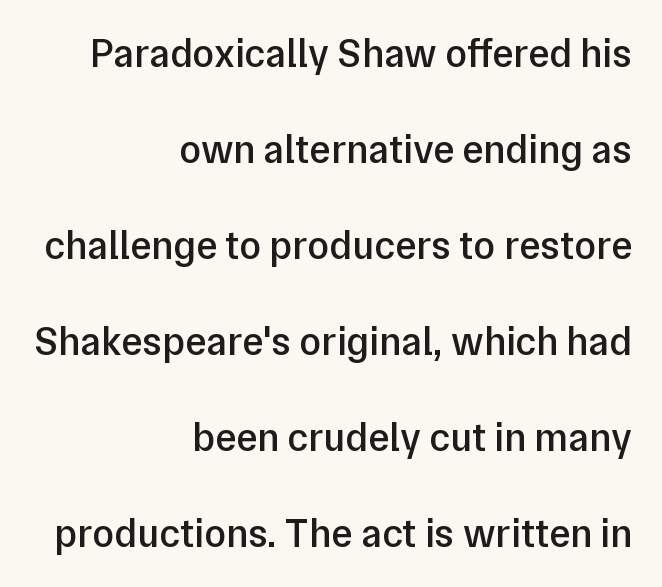
{"serif": "no", "italic": "no", "bold": "semi", "weight": "semibold", "width": "normal", "stroke_contrast": "low", "x_height": "medium", "monospaced": "no", "underline": "no", "align": "right", "line_spacing": "loose", "line_spacing_ratio": 2.4, "letter_spacing": "normal", "letter_spacing_em": 0.0, "glyph_px": 40}
